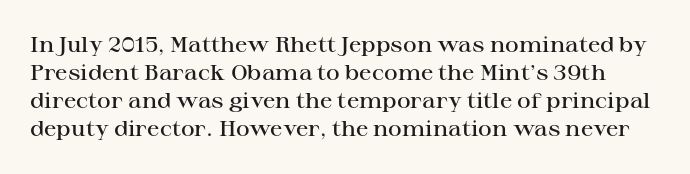
Q: Is the text bold? A: Semi-bold.
Q: Is the text italic (slanted)? A: No, it is upright.
Q: Is the text underlined? A: No.
Q: Is the spacing between letters normal or unusually wide? A: Normal.
Q: Is the spacing between lines tight, normal or loose? A: Normal.
